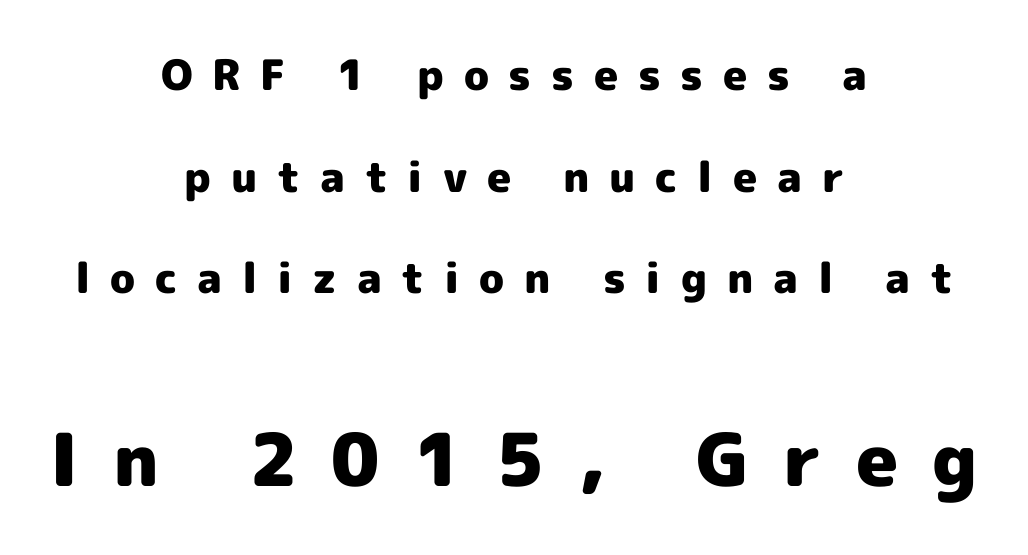
The image shows 73 px heavy sans-serif type, upright; set centered, loose line spacing (2.42x), unusually wide letter spacing (+0.47 em), not underlined; the second (bottom) block is 1.74x larger; a medium x-height.
